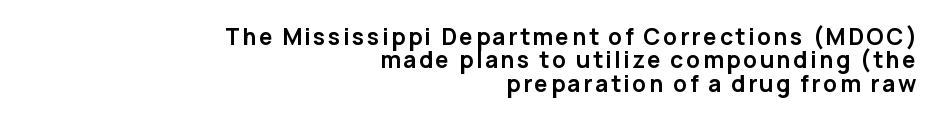
The image shows 23 px bold type, upright; set right-aligned, tight line spacing (1.02x), not underlined.
